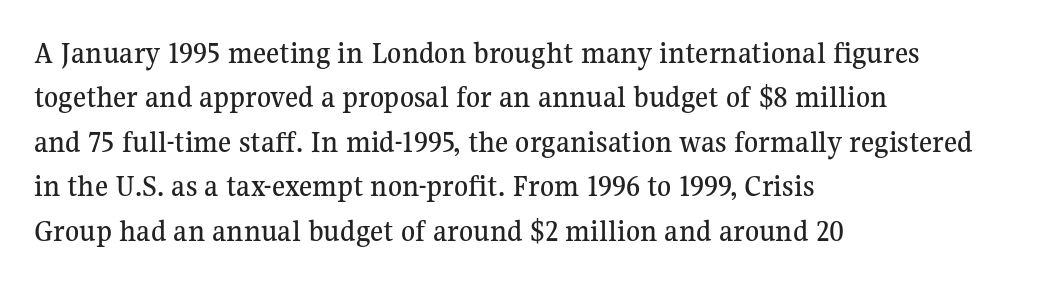
The image shows 32 px serif type, upright; set left-aligned, normal line spacing (1.39x), normal letter spacing, not underlined; medium stroke contrast and a medium x-height.
